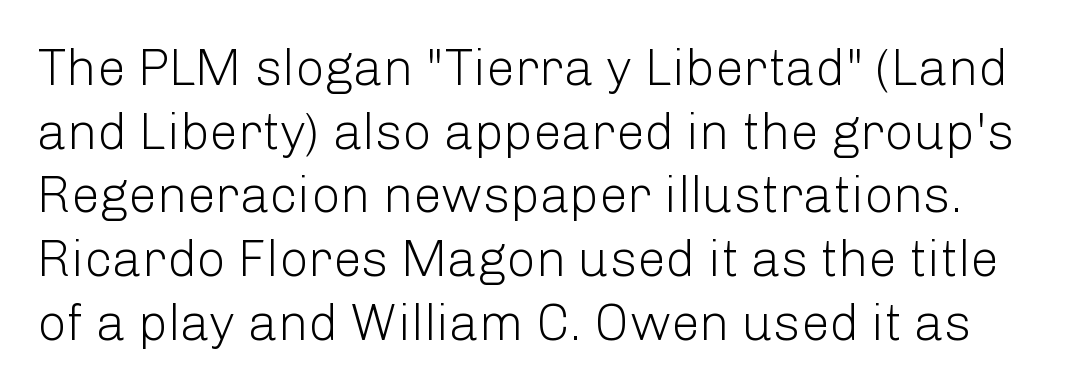
The image shows 51 px light sans-serif type, upright; set normal line spacing (1.25x), normal letter spacing, not underlined; low stroke contrast and a medium x-height.
